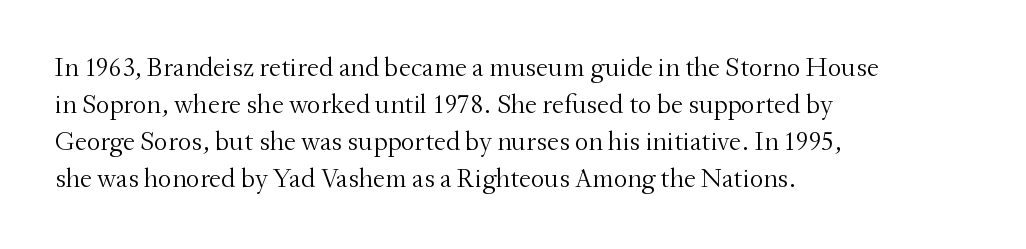
Reading down the block, your eye returns to a fixed left position each line. Tall strokes in this sample are plumb rather than angled. The rendering uses a moderate line-height, typical for paragraphs. This is not heavy type; no bold has been used. Any mark beneath the type? The region is blank. Each word holds together tightly as a unit, with standard inter-letter gaps.
